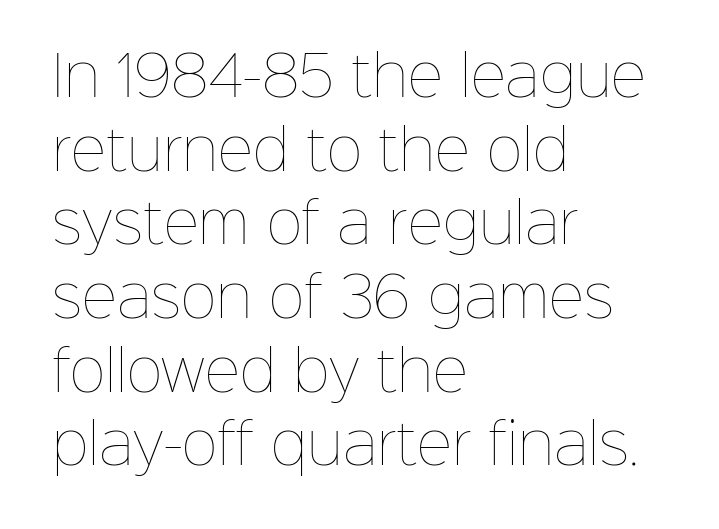
{"italic": "no", "bold": "no", "weight": "thin", "width": "normal", "stroke_contrast": "low", "x_height": "medium", "monospaced": "no", "underline": "no", "align": "left", "line_spacing": "normal", "line_spacing_ratio": 1.34, "letter_spacing": "normal", "letter_spacing_em": 0.0, "glyph_px": 55}
